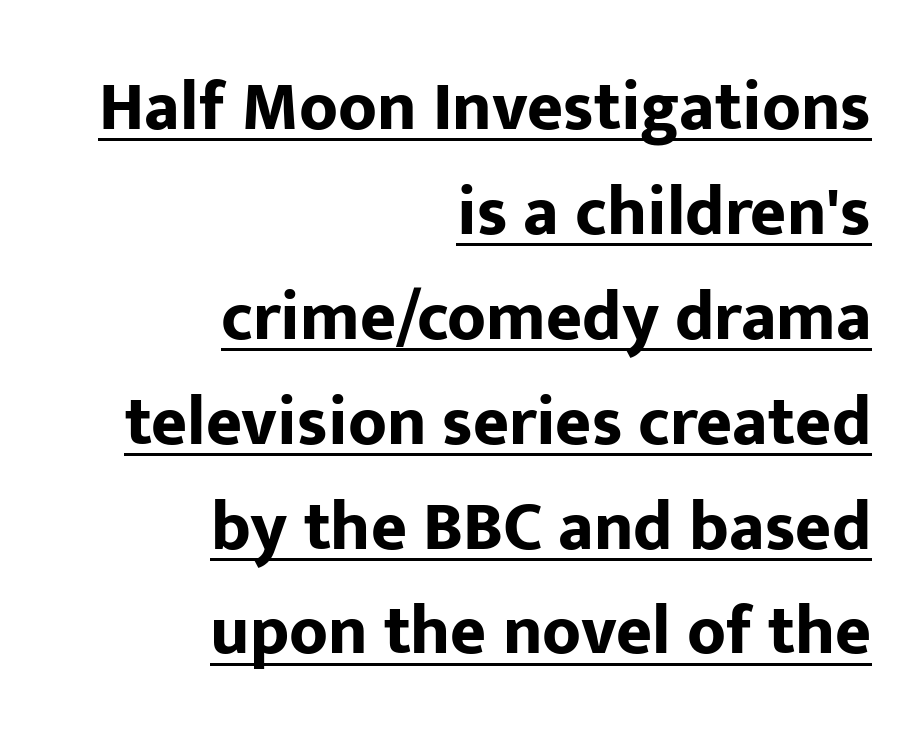
The image shows 69 px bold sans-serif type, upright; set right-aligned, normal line spacing (1.52x), normal letter spacing, underlined; low stroke contrast and a medium x-height.
